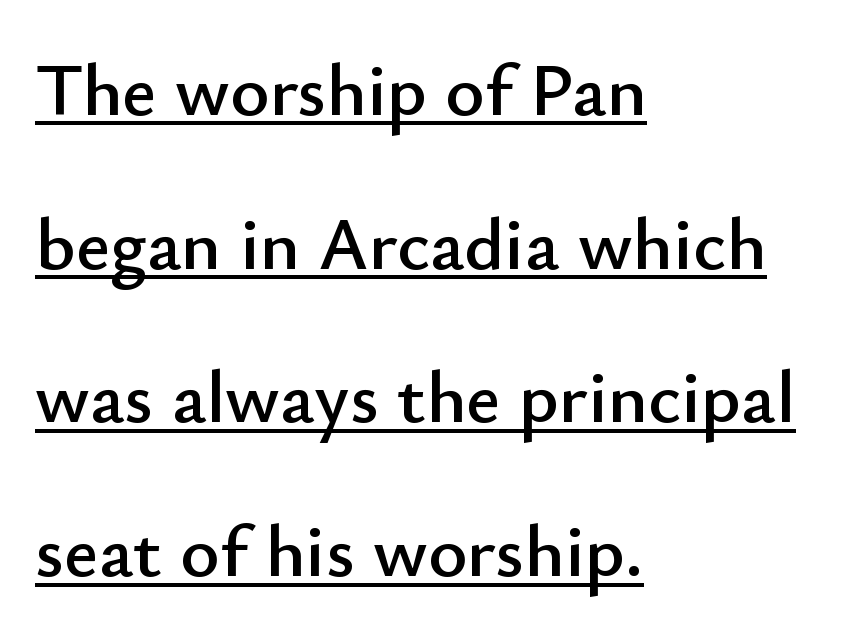
Vertical strokes here are truly vertical. Has an underline been added? It has. A student would call this left alignment; a typographer would say flush left, rag right. How are the letters spaced? Ordinarily, with no added tracking.
